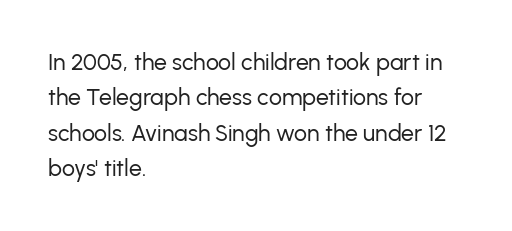
{"italic": "no", "bold": "no", "underline": "no", "align": "left", "line_spacing": "normal", "line_spacing_ratio": 1.54, "letter_spacing": "normal", "letter_spacing_em": 0.0, "glyph_px": 23}
